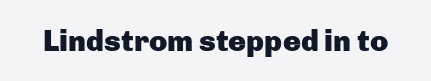
{"serif": "no", "italic": "no", "bold": "yes", "weight": "heavy", "width": "normal", "stroke_contrast": "low", "x_height": "medium", "monospaced": "no", "underline": "no", "letter_spacing": "normal", "letter_spacing_em": 0.0, "glyph_px": 30}
